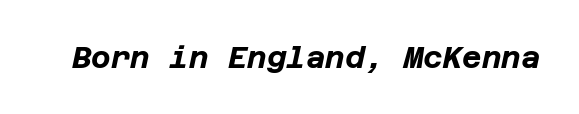
The image shows 30 px bold type, italic (leaning right); set normal letter spacing, not underlined; low stroke contrast and a large x-height.
